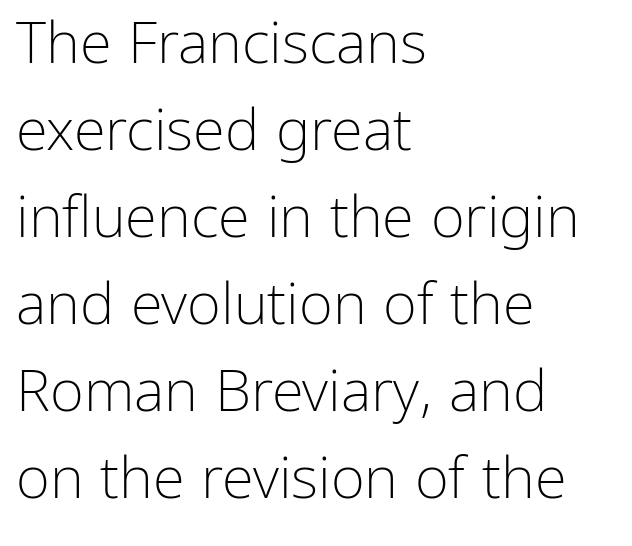
Q: Is the text bold? A: No.
Q: Is the text italic (slanted)? A: No, it is upright.
Q: Is the typeface a serif or a sans-serif typeface? A: Sans-serif.
Q: Is the text underlined? A: No.
Q: How is the paragraph aligned? A: Left-aligned.
Q: Is the spacing between letters normal or unusually wide? A: Normal.
Q: Is the spacing between lines tight, normal or loose? A: Normal.
Q: Width (condensed, normal, or wide)? A: Normal.
Q: Stroke contrast? A: Low.
Q: x-height? A: Medium.
Q: Monospaced? A: No.
